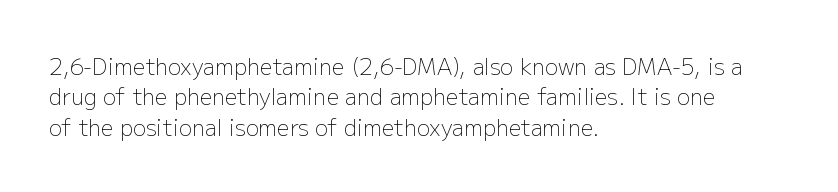
{"italic": "no", "bold": "no", "underline": "no", "align": "left", "line_spacing": "normal", "line_spacing_ratio": 1.38, "letter_spacing": "normal", "letter_spacing_em": 0.0, "glyph_px": 22}
